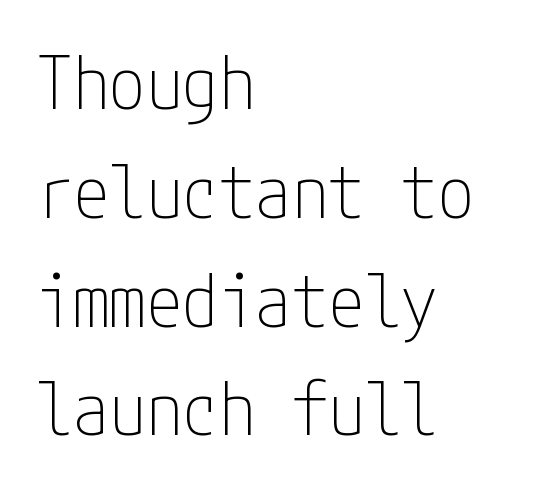
If you drew a line through each stem, it would be perfectly vertical. A quiet, ordinary-to-light weight characterises the typeface. Serifs: no, the terminals of the letterforms are clean. Lines of text with bare space underneath.
